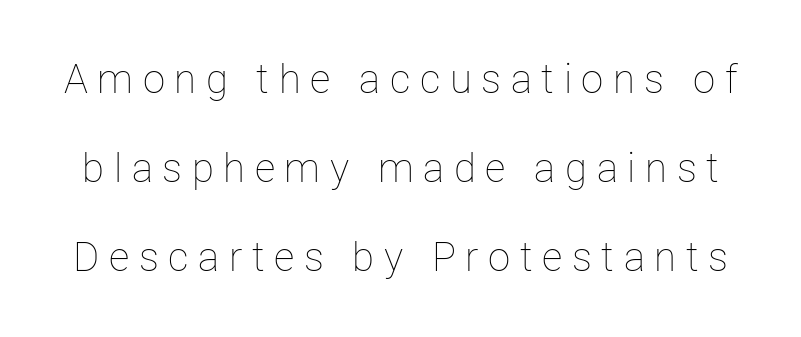
The image shows 40 px thin type, upright; set loose line spacing (2.23x), unusually wide letter spacing (+0.24 em), not underlined; low stroke contrast and a medium x-height.
